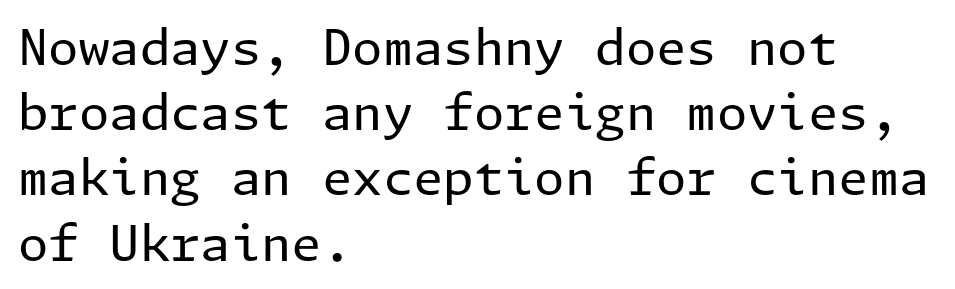
{"serif": "no", "italic": "no", "bold": "no", "weight": "regular", "width": "normal", "stroke_contrast": "low", "x_height": "medium", "underline": "no", "align": "left", "line_spacing": "normal", "line_spacing_ratio": 1.33, "letter_spacing": "normal", "letter_spacing_em": 0.0, "glyph_px": 49}
